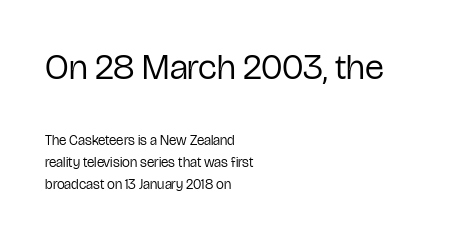
Are there feet on the stems? There aren't — it's a sans. Is there much room between lines? A standard amount, neither cramped nor airy. A typesetter would call this proportional, since set widths differ per character. A bare baseline throughout the passage. This reads as an unemphasized weight, regular at the heaviest. These lines keep a tight, regular rhythm from letter to letter.
